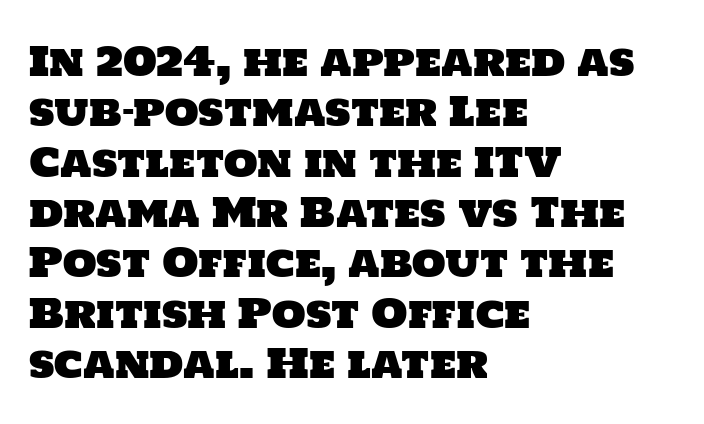
The passage shown is typeset with a sans-serif family. Proportional: the letters do not fall into vertical columns. Tracking here is standard; glyphs follow each other at the usual distance. The setting favours the left margin, as ordinary paragraphs usually do. Normally led — the rows are evenly, conventionally spaced. Descenders hang freely into open space.
